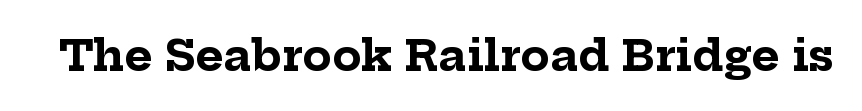
The image shows 43 px bold serif type, upright; set normal letter spacing, not underlined; low stroke contrast and a medium x-height.
